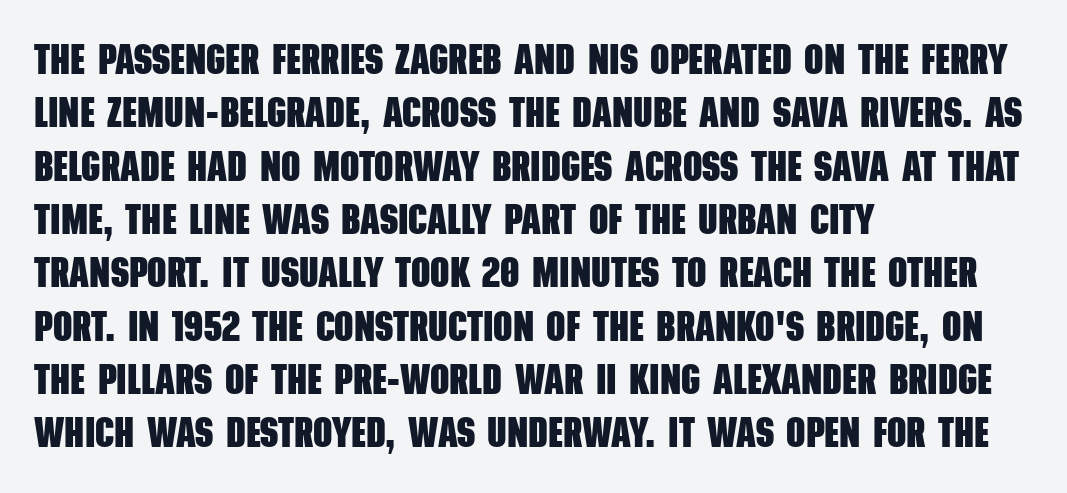
Students, observe: this is what conventionally led text looks like. The typesetting leans heavy: a genuine bold. Spacing between characters is what you'd get straight out of the box. The specimen omits any rule beneath the text block's lines. Do the characters align in a grid? No, the font is proportional. Stroke terminals: plain, sans-serif.
